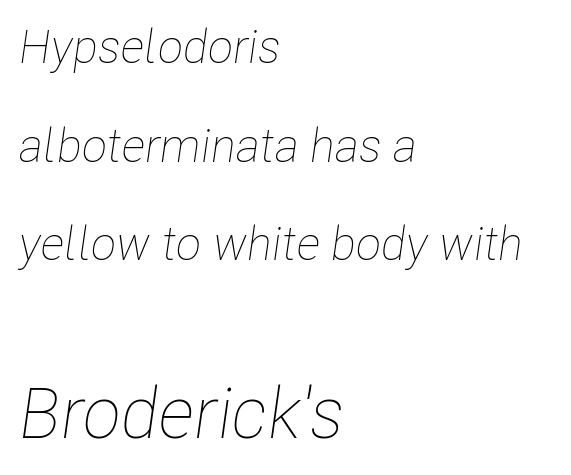
Q: Is the text bold? A: No.
Q: Is the text italic (slanted)? A: Yes, it leans right by about 8 degrees.
Q: Is the text underlined? A: No.
Q: How is the paragraph aligned? A: Left-aligned.
Q: Is the spacing between letters normal or unusually wide? A: Normal.
Q: Is the spacing between lines tight, normal or loose? A: Loose.
Q: Which block of text is set in a larger size, the first (top) or the second (bottom)? A: The second (bottom) one.
Q: Width (condensed, normal, or wide)? A: Condensed.
Q: Stroke contrast? A: Low.
Q: x-height? A: Medium.
Q: Monospaced? A: No.
